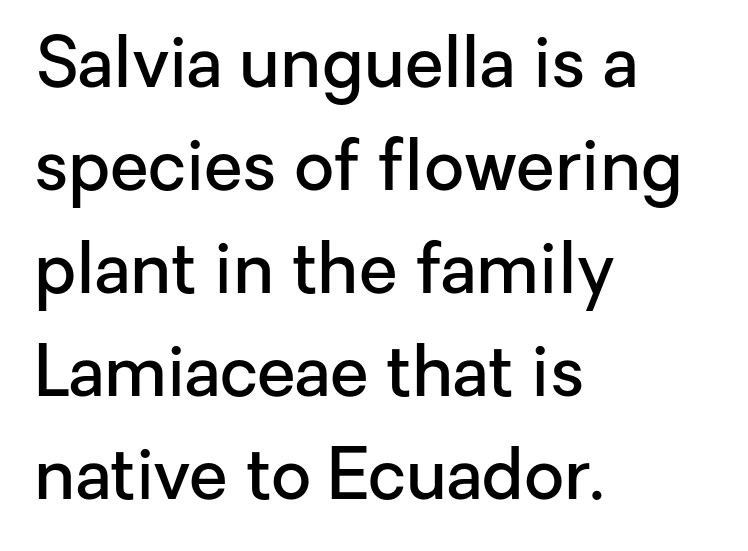
Are there feet on the stems? There aren't — it's a sans. These words are printed semibold, heavier than regular yet not bold. Spacing verdict: proportional, widths tailored to each character. Quick note: interline space is typical.
